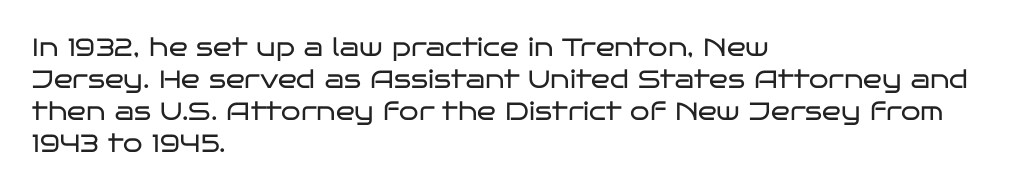
Glance below the letters and you will spot only blank space. The weight tops out at a normal text grade. Teacher's note: observe the even left margin — that is flush-left alignment. Interline gaps are of average width in this sample. In terms of posture, this sample is upright.
